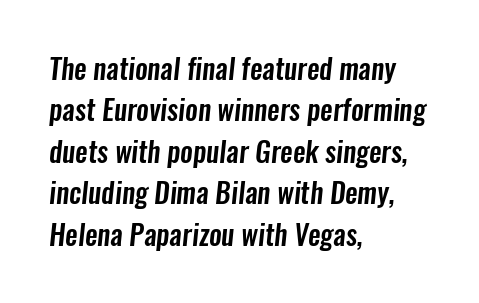
Q: Is the typeface a serif or a sans-serif typeface? A: Sans-serif.
Q: Is the text underlined? A: No.
Q: How is the paragraph aligned? A: Left-aligned.
Q: Is the spacing between letters normal or unusually wide? A: Normal.
Q: Is the spacing between lines tight, normal or loose? A: Normal.
Q: Width (condensed, normal, or wide)? A: Condensed.
Q: Stroke contrast? A: Low.
Q: x-height? A: Medium.
Q: Monospaced? A: No.
